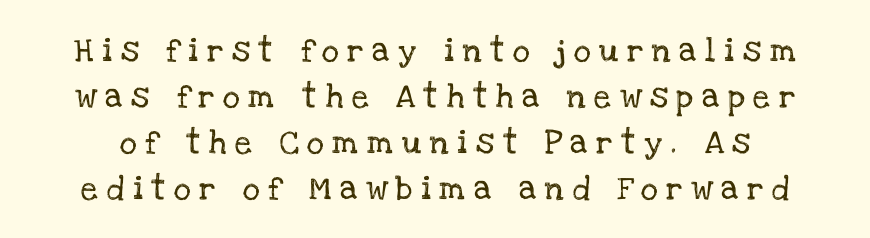
The image shows 24 px text type, upright; set loose line spacing (1.91x), unusually wide letter spacing (+0.36 em), not underlined.
